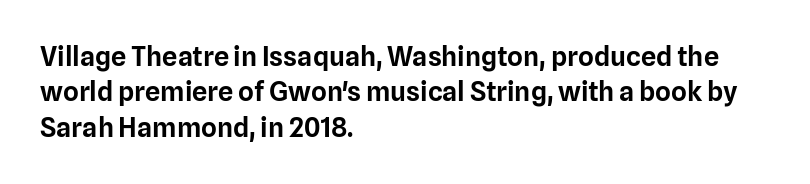
{"italic": "no", "underline": "no", "align": "left", "line_spacing": "normal", "line_spacing_ratio": 1.31, "letter_spacing": "normal", "letter_spacing_em": 0.0, "glyph_px": 27}
